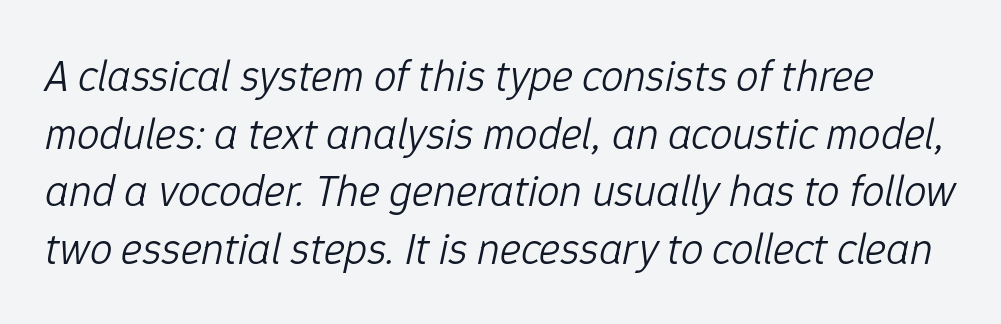
Q: Is the text bold? A: No.
Q: Is the text italic (slanted)? A: Yes, it leans right by about 12 degrees.
Q: Is the text underlined? A: No.
Q: Is the spacing between letters normal or unusually wide? A: Normal.
Q: Is the spacing between lines tight, normal or loose? A: Normal.
Q: Width (condensed, normal, or wide)? A: Normal.
Q: Stroke contrast? A: Low.
Q: x-height? A: Medium.
Q: Monospaced? A: No.
